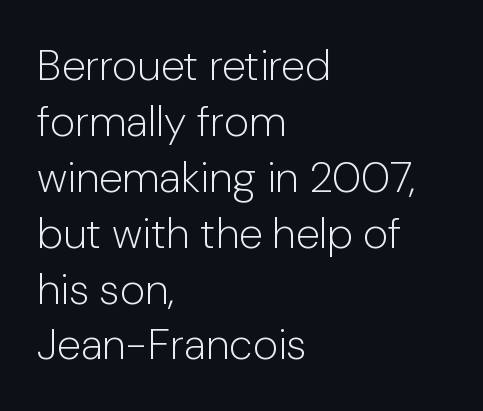
Q: Is the text bold? A: No.
Q: Is the text italic (slanted)? A: No, it is upright.
Q: Is the typeface a serif or a sans-serif typeface? A: Sans-serif.
Q: Is the text underlined? A: No.
Q: How is the paragraph aligned? A: Left-aligned.
Q: Is the spacing between letters normal or unusually wide? A: Normal.
Q: Is the spacing between lines tight, normal or loose? A: Normal.
Q: Width (condensed, normal, or wide)? A: Normal.
Q: Stroke contrast? A: Low.
Q: x-height? A: Medium.
Q: Monospaced? A: No.
